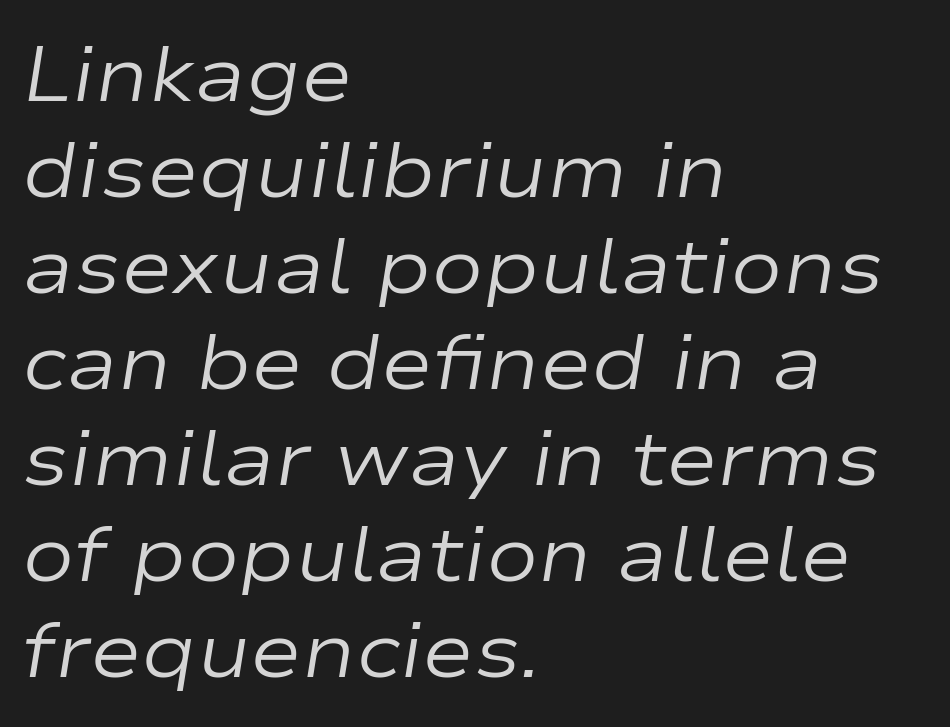
The image shows 78 px regular-weight, wide type, italic (leaning right); set left-aligned, line spacing 1.23x, normal letter spacing, not underlined; low stroke contrast and a medium x-height.
